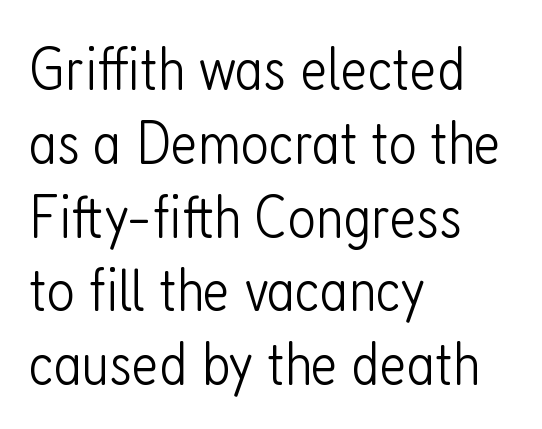
Q: Is the text bold? A: No.
Q: Is the text italic (slanted)? A: No, it is upright.
Q: Is the typeface a serif or a sans-serif typeface? A: Sans-serif.
Q: Is the text underlined? A: No.
Q: How is the paragraph aligned? A: Left-aligned.
Q: Is the spacing between letters normal or unusually wide? A: Normal.
Q: Width (condensed, normal, or wide)? A: Condensed.
Q: Stroke contrast? A: Low.
Q: x-height? A: Medium.
Q: Monospaced? A: No.
